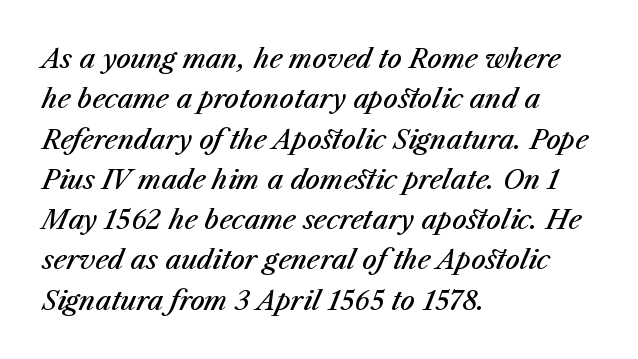
The font's italic variant was chosen for this text. Honestly, the letter spacing is just normal — you wouldn't notice it. Which margin do the lines hug? The left one — the right edge is uneven. In terms of leading, this rendering sits right in the middle. Each row of text sits above clean, open space.
